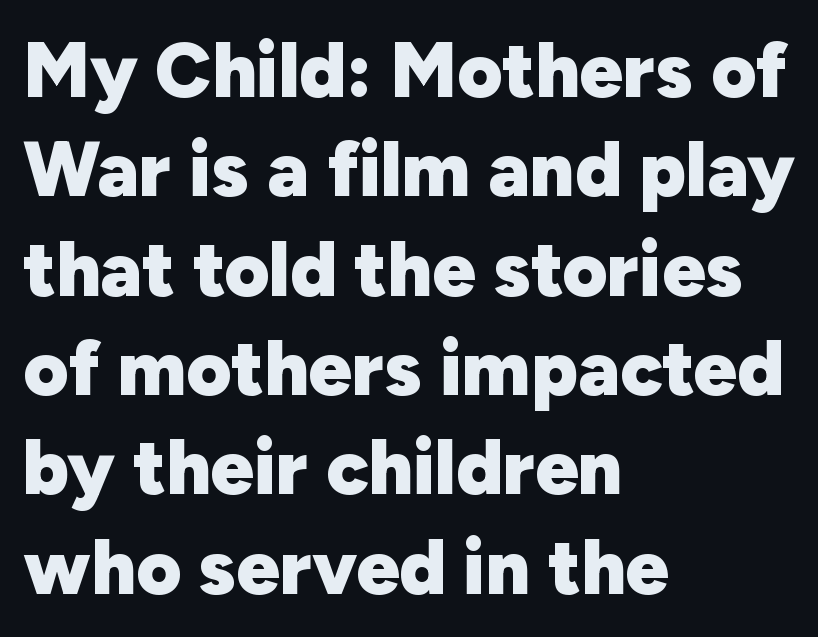
{"serif": "no", "italic": "no", "bold": "yes", "weight": "heavy", "width": "normal", "stroke_contrast": "low", "x_height": "medium", "monospaced": "no", "underline": "no", "align": "left", "line_spacing": "normal", "line_spacing_ratio": 1.29, "letter_spacing": "normal", "letter_spacing_em": 0.0, "glyph_px": 77}
